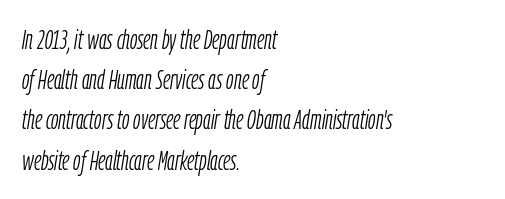
{"italic": "yes", "lean": "right", "slant_degrees": 9, "bold": "no", "underline": "no", "align": "left", "line_spacing": "normal", "line_spacing_ratio": 1.49, "letter_spacing": "normal", "letter_spacing_em": 0.0, "glyph_px": 27}
